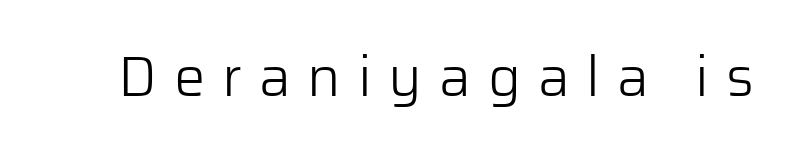
Tracking here is generous; glyphs stand well apart from one another. Posture: upright roman. The letters look calm and open, with moderate or lighter stems. The string is rendered with underlining switched off. Spacing verdict: proportional, widths tailored to each character. A typesetter would label this face a sans.
